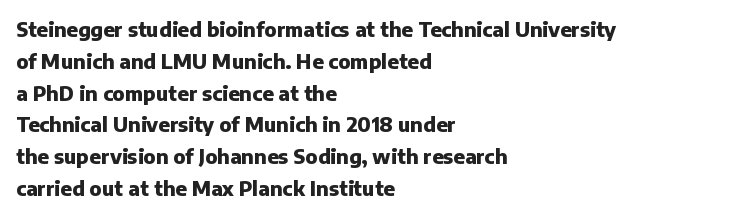
{"italic": "no", "bold": "yes", "underline": "no", "align": "left", "line_spacing": "normal", "line_spacing_ratio": 1.59, "letter_spacing": "normal", "letter_spacing_em": 0.0, "glyph_px": 20}
